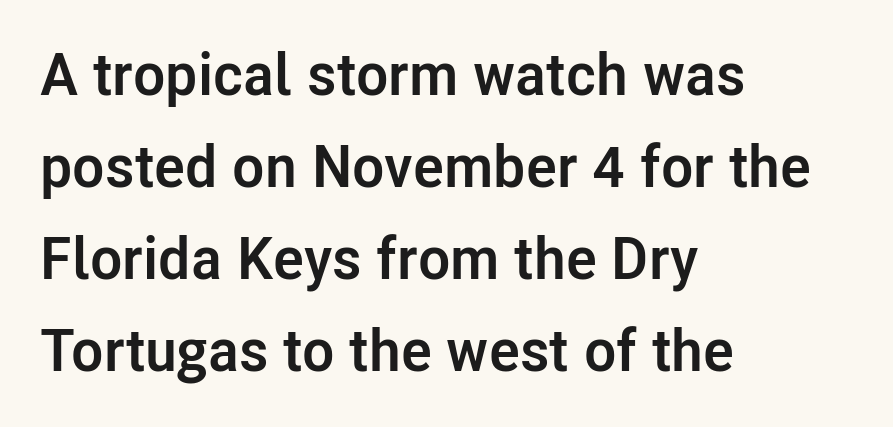
The image shows 59 px semibold sans-serif type, upright; set left-aligned, normal line spacing (1.56x), normal letter spacing, not underlined; low stroke contrast and a medium x-height.
